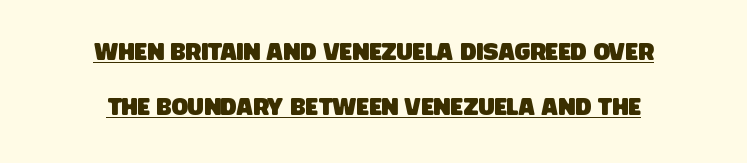
The image shows 24 px text type; set centered, loose line spacing (2.29x), normal letter spacing, underlined.
